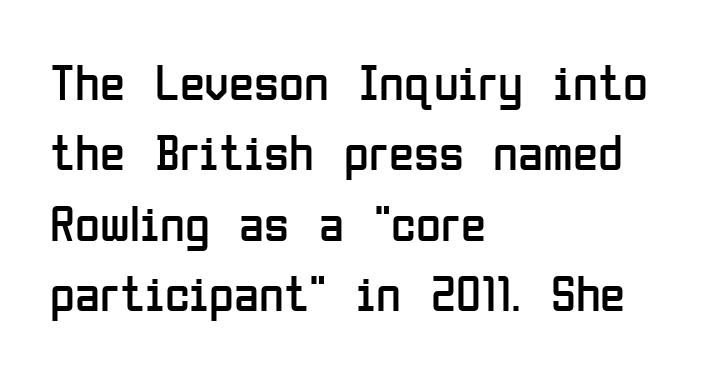
Q: Is the text bold? A: No.
Q: Is the text italic (slanted)? A: No, it is upright.
Q: Is the typeface a serif or a sans-serif typeface? A: Sans-serif.
Q: Is the text underlined? A: No.
Q: How is the paragraph aligned? A: Left-aligned.
Q: Is the spacing between letters normal or unusually wide? A: Normal.
Q: Is the spacing between lines tight, normal or loose? A: Normal.
Q: Width (condensed, normal, or wide)? A: Condensed.
Q: Stroke contrast? A: Low.
Q: x-height? A: Medium.
Q: Monospaced? A: No.
